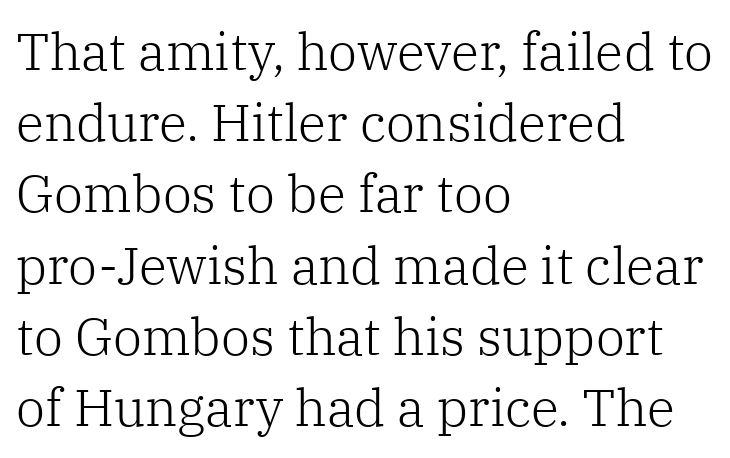
The image shows 52 px light serif type, upright; set left-aligned, normal line spacing (1.37x), normal letter spacing, not underlined; low stroke contrast and a medium x-height.
